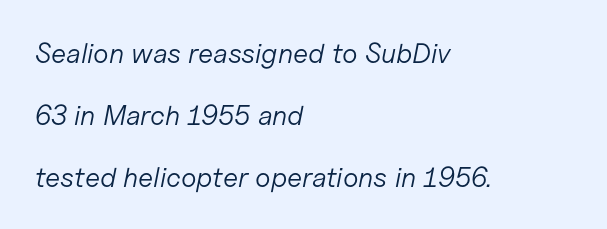
Posture: slanted. Honestly, there is no underline to notice here at all. Is this a fixed-width face? No — the glyphs have proportional, varying widths. Caption: standard tracking, unaltered. The cut favours lightness, reaching ordinary text weight at its darkest. Students, observe: this is what heavily led, spacious text looks like.
